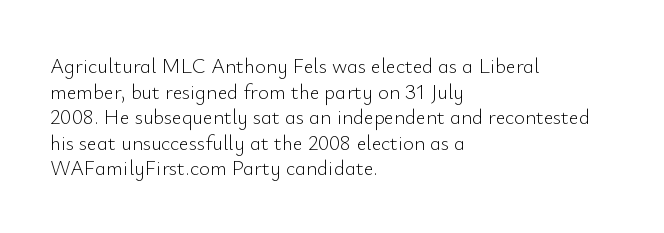
The image shows 21 px text type, upright; set left-aligned, line spacing 1.22x, normal letter spacing, not underlined.
